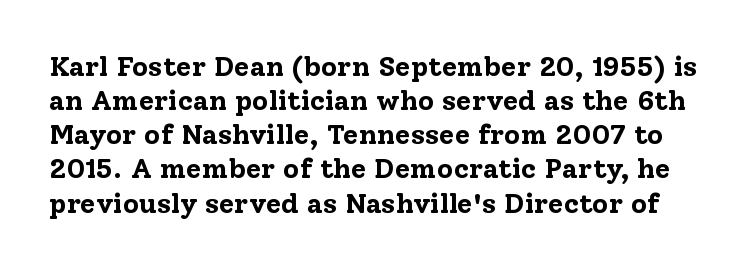
{"serif": "yes", "italic": "no", "bold": "yes", "weight": "bold", "width": "normal", "stroke_contrast": "low", "x_height": "medium", "monospaced": "no", "underline": "no", "line_spacing_ratio": 1.22, "letter_spacing": "normal", "letter_spacing_em": 0.0, "glyph_px": 28}
